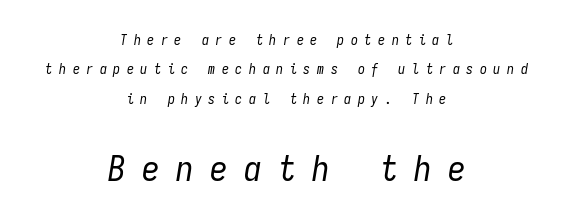
Q: Is the text bold? A: No.
Q: Is the text italic (slanted)? A: Yes, it leans right by about 9 degrees.
Q: Is the text underlined? A: No.
Q: How is the paragraph aligned? A: Centered.
Q: Is the spacing between letters normal or unusually wide? A: Unusually wide.
Q: Is the spacing between lines tight, normal or loose? A: Loose.
Q: Which block of text is set in a larger size, the first (top) or the second (bottom)? A: The second (bottom) one.
Q: Width (condensed, normal, or wide)? A: Condensed.
Q: Stroke contrast? A: Low.
Q: x-height? A: Medium.
Q: Monospaced? A: Yes.
